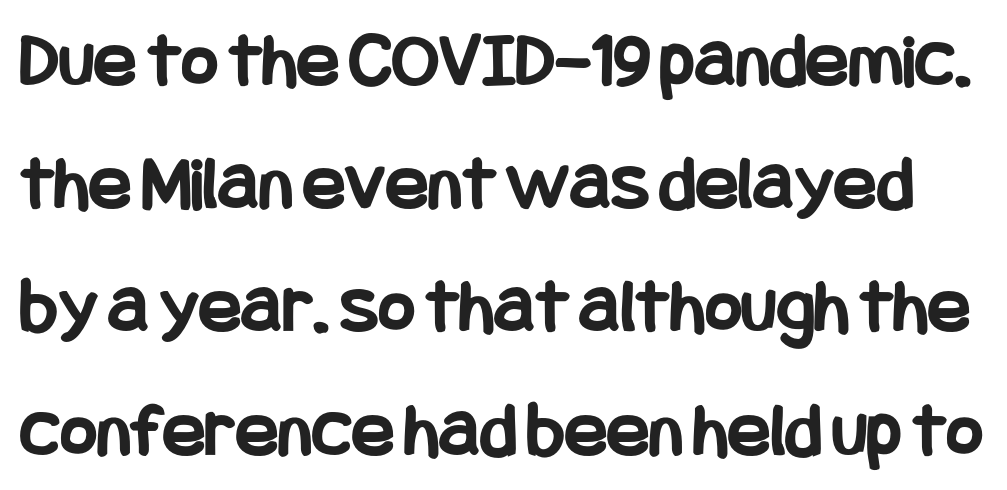
Honestly, the letter spacing is just normal — you wouldn't notice it. This is heavy type, rendered in bold. This rendering features lettering with no underline. Posture: straight, roman, zero tilt. Serif or sans? Sans — the stroke terminals are bare. Is there much room between lines? A standard amount, neither cramped nor airy.
